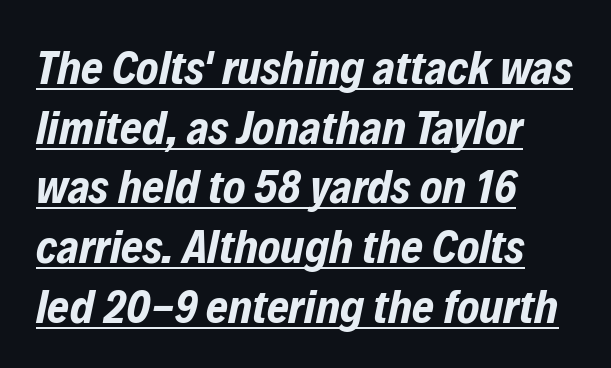
Strokes here are thick enough to call this a true bold. Do the characters align in a grid? No, the font is proportional. Slanted lettering throughout. Alignment: flush left.
